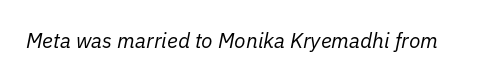
Q: Is the text bold? A: No.
Q: Is the text italic (slanted)? A: Yes, it leans right by about 11 degrees.
Q: Is the text underlined? A: No.
Q: Is the spacing between letters normal or unusually wide? A: Normal.
